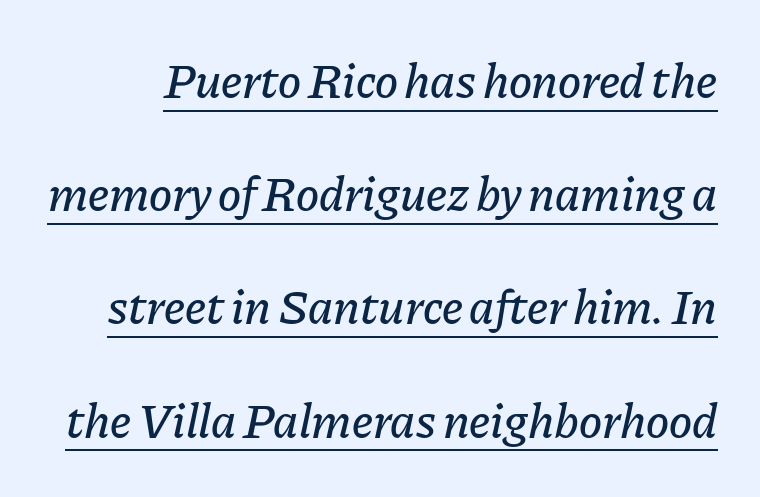
The image shows 49 px text type, italic (leaning right); set loose line spacing (2.31x), normal letter spacing, underlined; low stroke contrast and a medium x-height.
